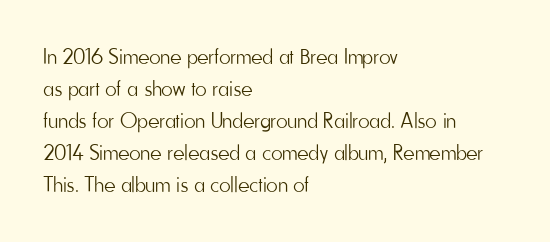
Q: Is the text bold? A: No.
Q: Is the text italic (slanted)? A: No, it is upright.
Q: Is the text underlined? A: No.
Q: How is the paragraph aligned? A: Left-aligned.
Q: Is the spacing between letters normal or unusually wide? A: Normal.
Q: Is the spacing between lines tight, normal or loose? A: Normal.
